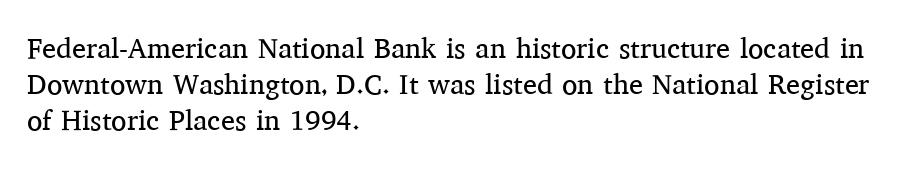
Q: Is the text bold? A: No.
Q: Is the text italic (slanted)? A: No, it is upright.
Q: Is the typeface a serif or a sans-serif typeface? A: Serif.
Q: Is the text underlined? A: No.
Q: How is the paragraph aligned? A: Left-aligned.
Q: Is the spacing between letters normal or unusually wide? A: Normal.
Q: Is the spacing between lines tight, normal or loose? A: Normal.
Q: Width (condensed, normal, or wide)? A: Normal.
Q: Stroke contrast? A: Medium.
Q: x-height? A: Medium.
Q: Monospaced? A: No.
